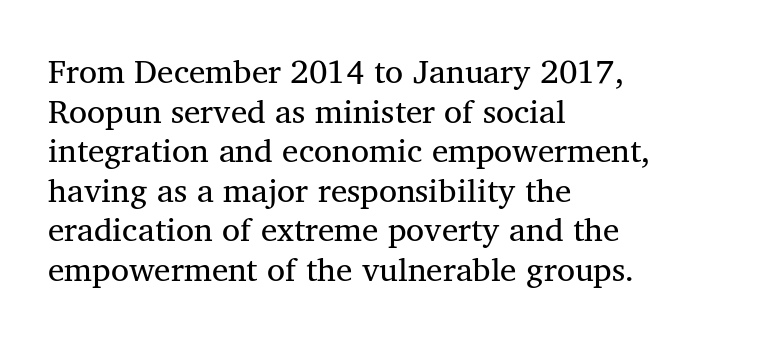
{"serif": "yes", "italic": "no", "bold": "no", "weight": "regular", "width": "normal", "stroke_contrast": "medium", "x_height": "medium", "monospaced": "no", "underline": "no", "align": "left", "line_spacing_ratio": 1.2, "letter_spacing": "normal", "letter_spacing_em": 0.0, "glyph_px": 33}
